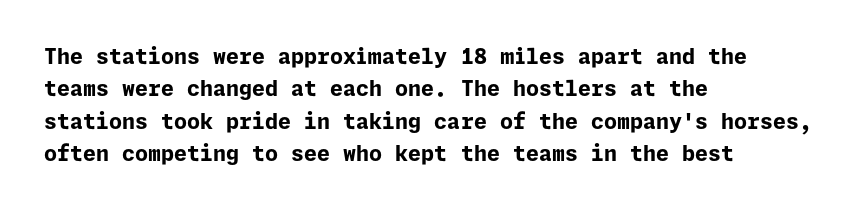
Unlike italic type, these characters show no tilt at all. Line starts are locked; line ends wander. Characters follow at the spacing the type designer built in. On the weight axis this lands at bold, roughly 700. The passage shown is not underscored anywhere.
